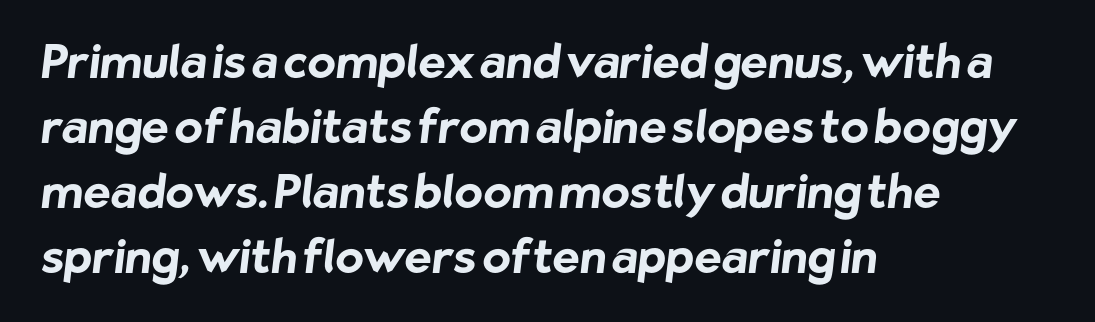
The image shows 46 px bold sans-serif type; set left-aligned, normal line spacing (1.41x), normal letter spacing, not underlined; low stroke contrast and a medium x-height.
